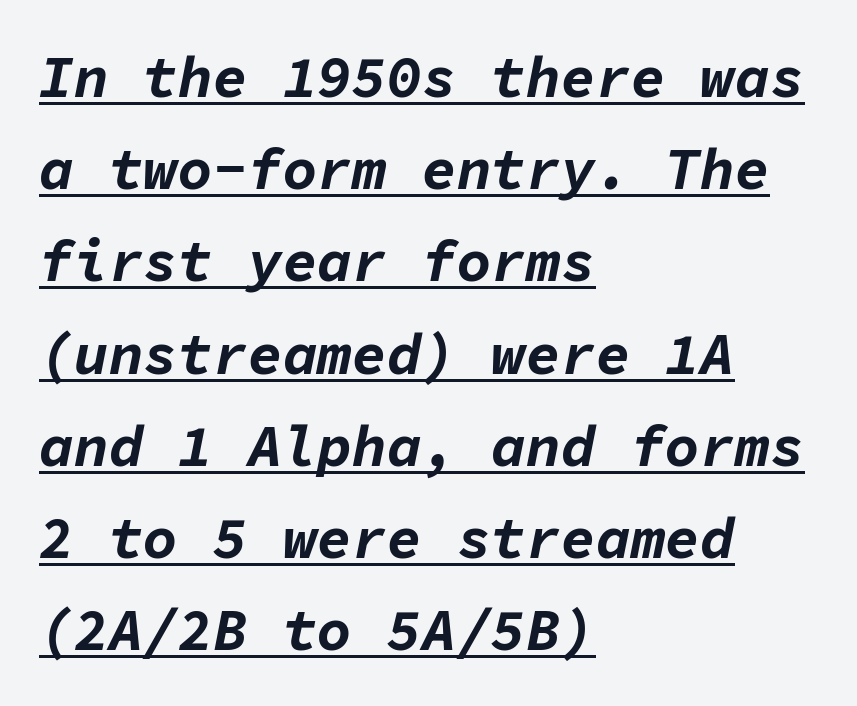
Q: Is the text bold? A: Yes.
Q: Is the text italic (slanted)? A: Yes, it leans right by about 11 degrees.
Q: Is the text underlined? A: Yes.
Q: How is the paragraph aligned? A: Left-aligned.
Q: Is the spacing between letters normal or unusually wide? A: Normal.
Q: Is the spacing between lines tight, normal or loose? A: Normal.
Q: Width (condensed, normal, or wide)? A: Normal.
Q: Stroke contrast? A: Low.
Q: x-height? A: Medium.
Q: Monospaced? A: Yes.
